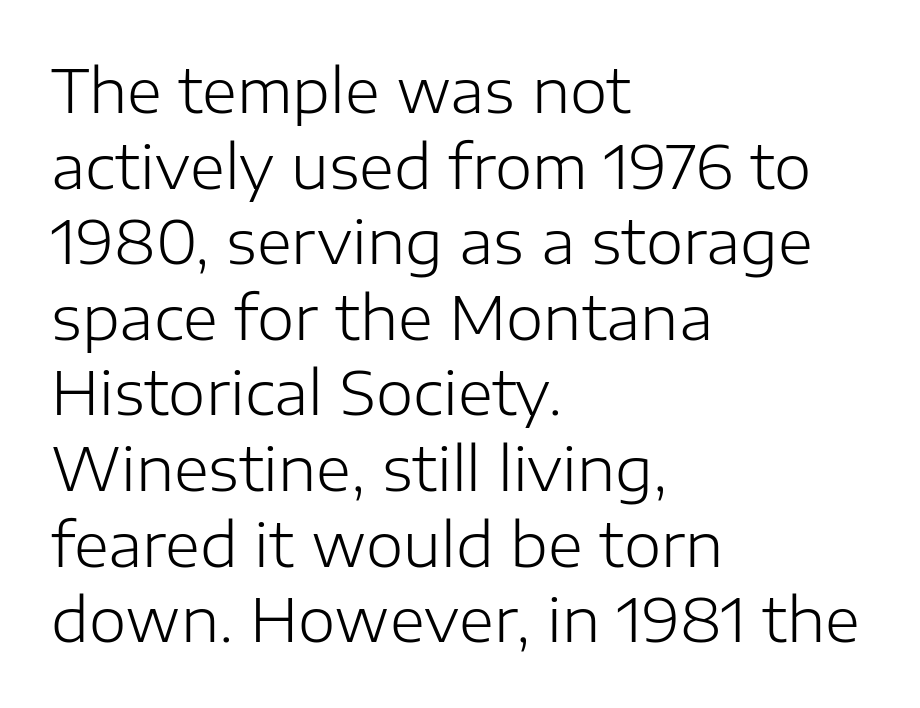
Visually the block forms a straight wall on the left and a jagged coastline on the right. The typesetting does not lean heavy: it is not bold. The horizontal fit of the characters is conventional and even. It's the straight-up-and-down kind of type.
